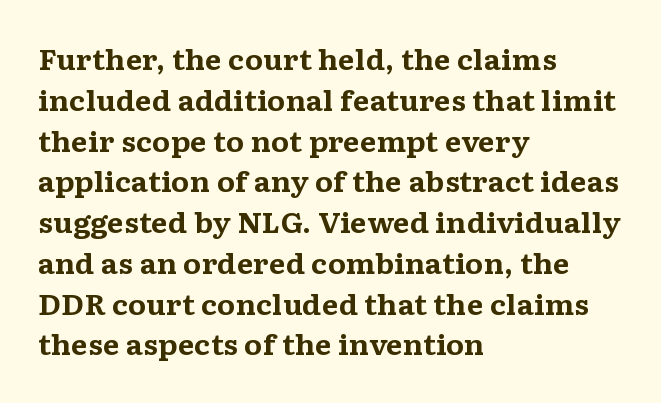
Q: Is the text bold? A: Yes.
Q: Is the text italic (slanted)? A: No, it is upright.
Q: Is the text underlined? A: No.
Q: How is the paragraph aligned? A: Left-aligned.
Q: Is the spacing between letters normal or unusually wide? A: Normal.
Q: Is the spacing between lines tight, normal or loose? A: Normal.
